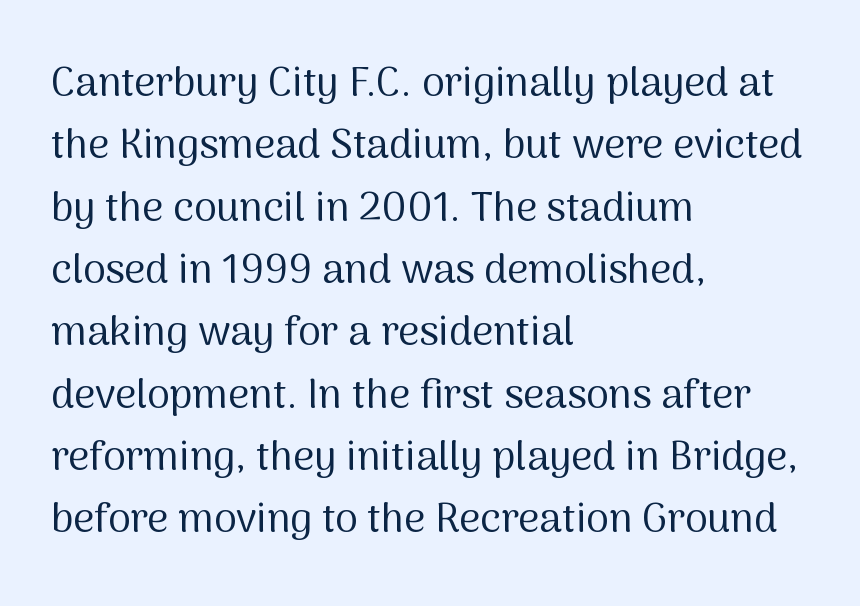
Every stem runs plumb, perpendicular to the baseline. If you measured baseline to baseline, you'd find a middling distance. Tracking value appears to be zero — textbook default spacing. The foot of each line stays bare and open. Caption: multi-line text, flush left, ragged right. Note: no serifs on the glyphs.
